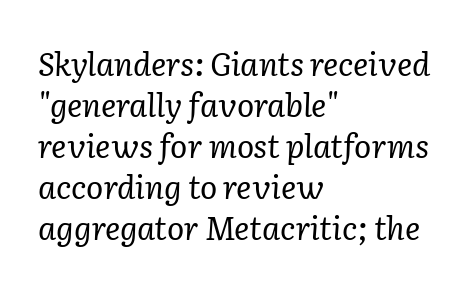
The image shows 32 px regular-weight serif type, italic (leaning right); set left-aligned, normal line spacing (1.28x), normal letter spacing, not underlined; low stroke contrast and a medium x-height.
